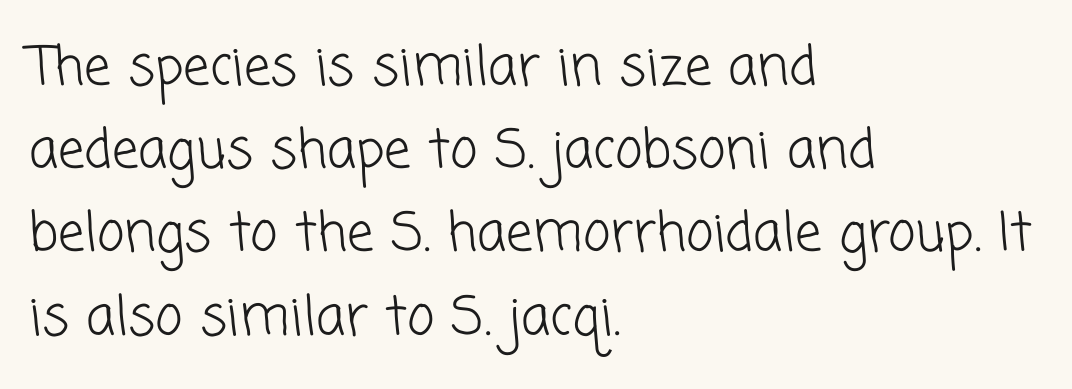
{"serif": "no", "bold": "no", "weight": "light", "width": "normal", "stroke_contrast": "low", "x_height": "medium", "monospaced": "no", "underline": "no", "align": "left", "line_spacing": "normal", "line_spacing_ratio": 1.57, "letter_spacing": "normal", "letter_spacing_em": 0.0, "glyph_px": 53}
